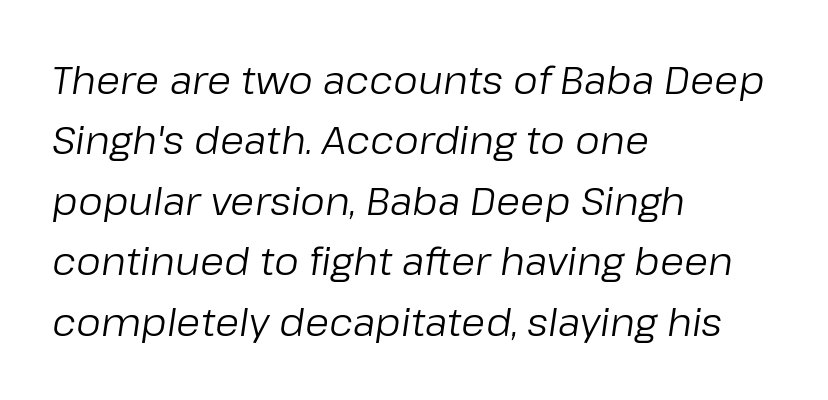
Q: Is the text bold? A: No.
Q: Is the text italic (slanted)? A: Yes, it leans right by about 8 degrees.
Q: Is the text underlined? A: No.
Q: How is the paragraph aligned? A: Left-aligned.
Q: Is the spacing between letters normal or unusually wide? A: Normal.
Q: Is the spacing between lines tight, normal or loose? A: Normal.
Q: Width (condensed, normal, or wide)? A: Normal.
Q: Stroke contrast? A: Low.
Q: x-height? A: Medium.
Q: Monospaced? A: No.
